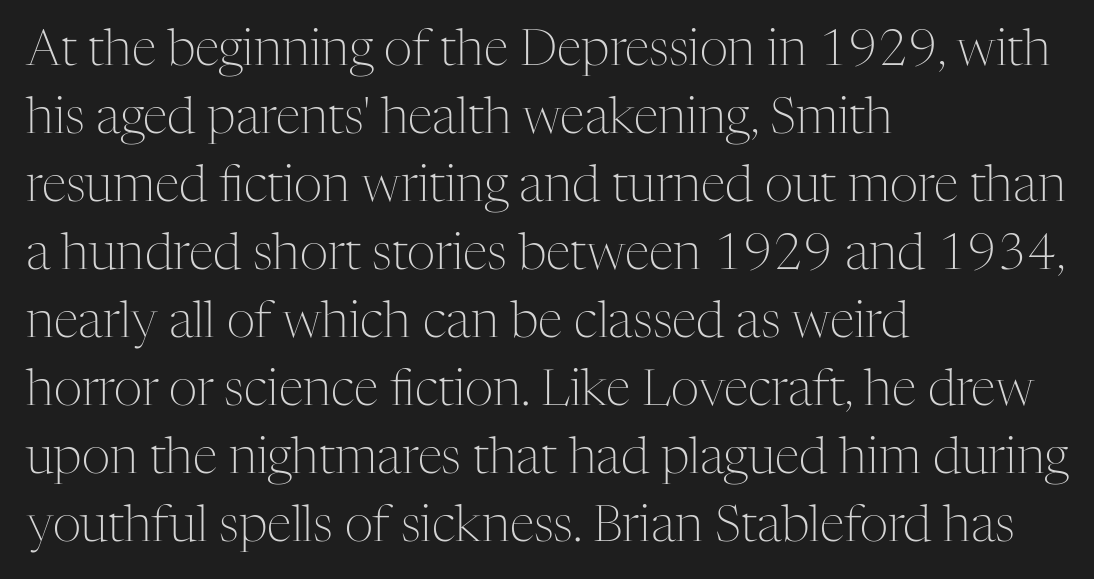
The image shows 50 px light serif type, upright; set left-aligned, normal line spacing (1.36x), normal letter spacing, not underlined; medium stroke contrast and a medium x-height.
